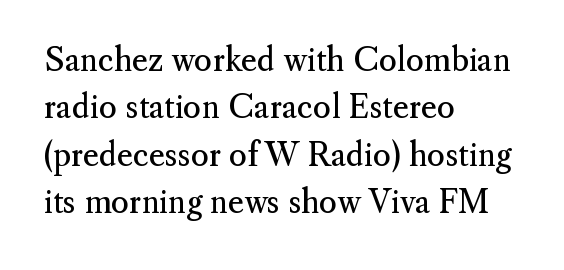
A normal amount of white space separates one row of letters from the next. Glyph-to-glyph distance matches everyday printed text. This rendering employs a face with finishing strokes, i.e., a serif. No chunkiness to these letters — they're not bold. Each row of text sits above clean, open space.
